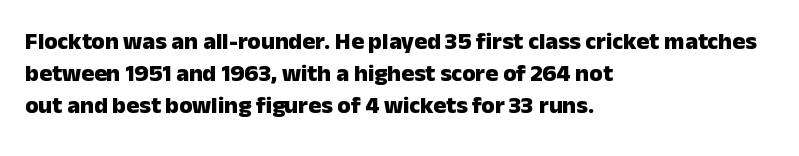
Q: Is the text bold? A: Yes.
Q: Is the text italic (slanted)? A: No, it is upright.
Q: Is the text underlined? A: No.
Q: How is the paragraph aligned? A: Left-aligned.
Q: Is the spacing between letters normal or unusually wide? A: Normal.
Q: Is the spacing between lines tight, normal or loose? A: Normal.
